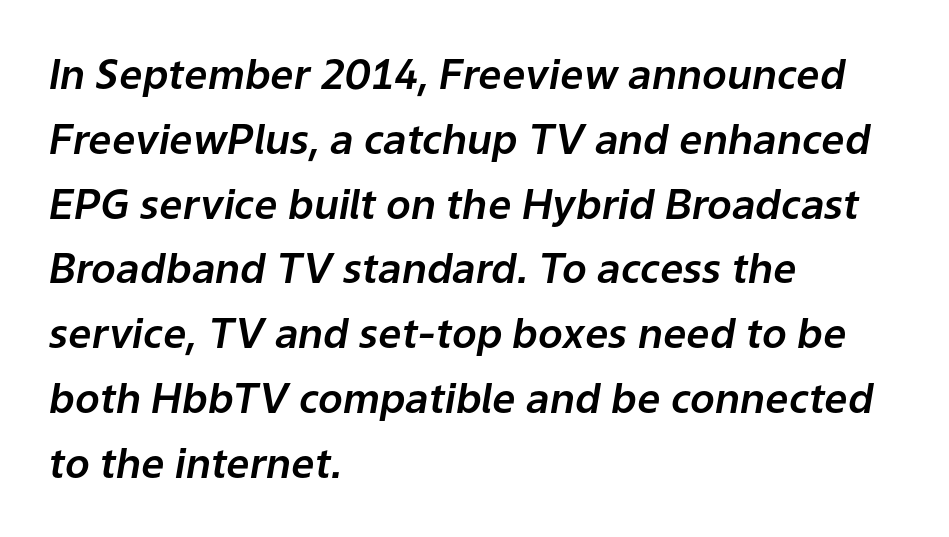
{"italic": "yes", "lean": "right", "slant_degrees": 9, "width": "normal", "stroke_contrast": "low", "x_height": "medium", "monospaced": "no", "underline": "no", "align": "left", "line_spacing": "normal", "line_spacing_ratio": 1.58, "letter_spacing": "normal", "letter_spacing_em": 0.0, "glyph_px": 41}
